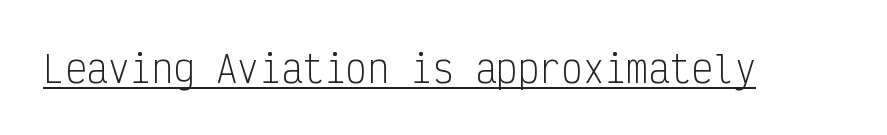
{"serif": "no", "italic": "no", "bold": "no", "weight": "light", "width": "condensed", "stroke_contrast": "low", "x_height": "medium", "monospaced": "yes", "underline": "yes", "letter_spacing": "normal", "letter_spacing_em": 0.0, "glyph_px": 36}
